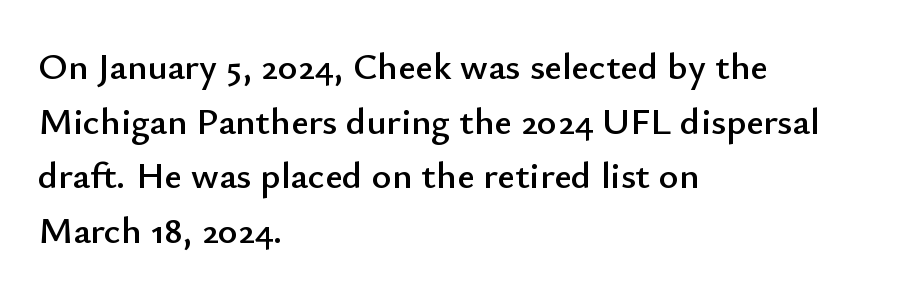
The image shows 38 px sans-serif type, upright; set left-aligned, normal line spacing (1.44x), normal letter spacing, not underlined; low stroke contrast and a small x-height.
